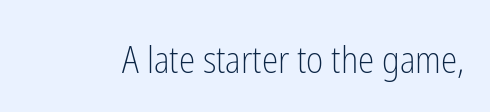
Q: Is the text bold? A: No.
Q: Is the text italic (slanted)? A: No, it is upright.
Q: Is the typeface a serif or a sans-serif typeface? A: Sans-serif.
Q: Is the text underlined? A: No.
Q: Is the spacing between letters normal or unusually wide? A: Normal.
Q: Width (condensed, normal, or wide)? A: Condensed.
Q: Stroke contrast? A: Low.
Q: x-height? A: Medium.
Q: Monospaced? A: No.
